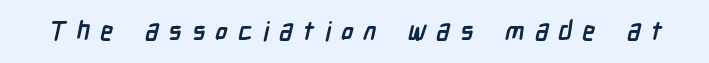
The passage shown is emphatically bold. Someone cranked the tracking dial way up on this one. The space directly below the letters is spotless.
